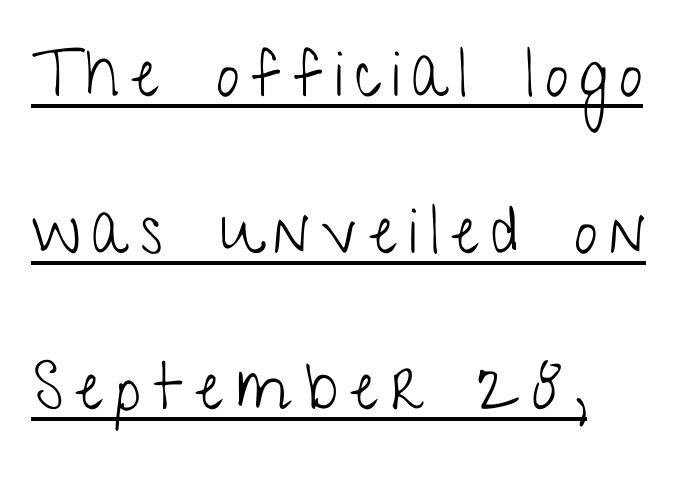
The image shows 65 px light, condensed sans-serif type, upright; set left-aligned, loose line spacing (2.41x), underlined; low stroke contrast and a medium x-height.
